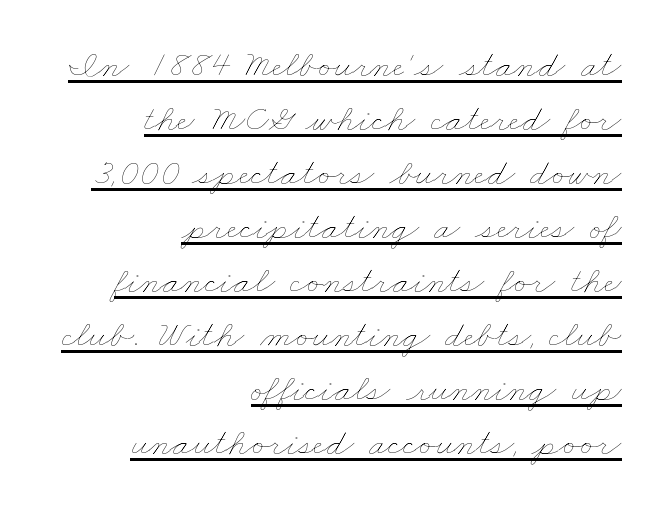
A typesetter would call this proportional, since set widths differ per character. This is not heavy type; no bold has been used. Summary of vertical rhythm: regular, with standard interline spacing. A continuous stroke trails under the words, as in a hyperlink. Honestly, the letter spacing is just normal — you wouldn't notice it. Alignment: flush right.
